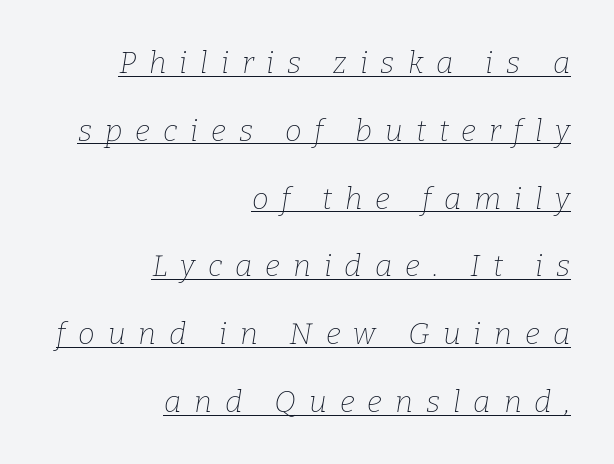
Q: Is the text bold? A: No.
Q: Is the text italic (slanted)? A: Yes, it leans right by about 9 degrees.
Q: Is the typeface a serif or a sans-serif typeface? A: Serif.
Q: Is the text underlined? A: Yes.
Q: How is the paragraph aligned? A: Right-aligned.
Q: Is the spacing between letters normal or unusually wide? A: Unusually wide.
Q: Is the spacing between lines tight, normal or loose? A: Loose.
Q: Width (condensed, normal, or wide)? A: Normal.
Q: Stroke contrast? A: Low.
Q: x-height? A: Medium.
Q: Monospaced? A: No.
